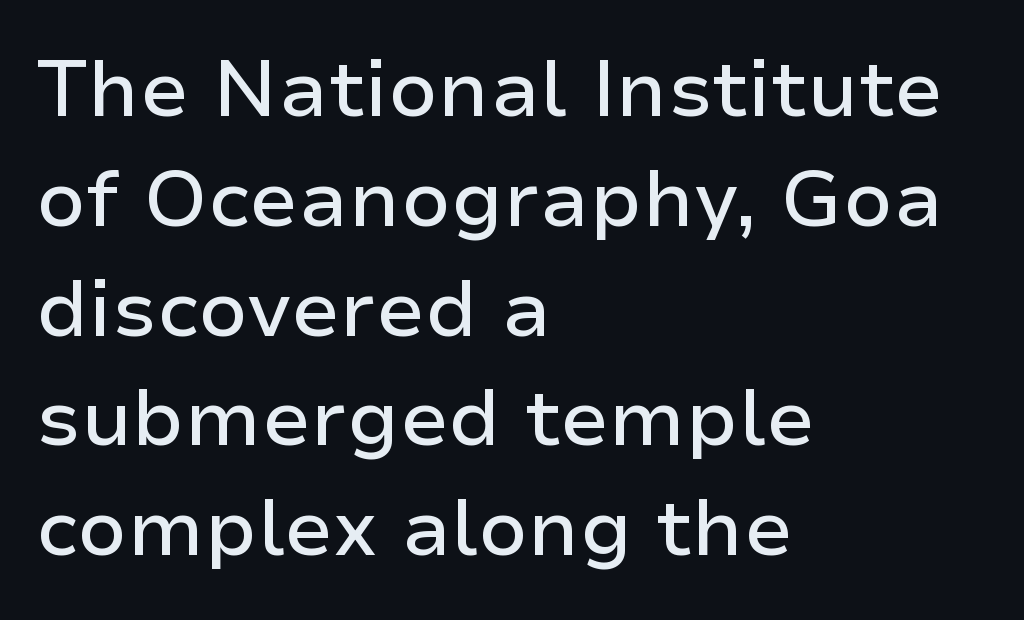
The image shows 79 px sans-serif type, upright; set left-aligned, normal line spacing (1.39x), normal letter spacing, not underlined; low stroke contrast and a medium x-height.
